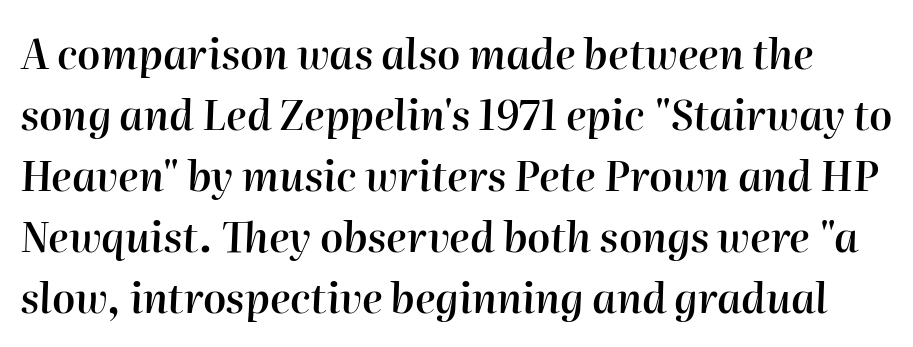
Words appear dense and cohesive because spacing is normal. Quick note: interline space is typical. Has an underline been added? It has not. The passage shown is typed in a proportional face where columns would drift.
